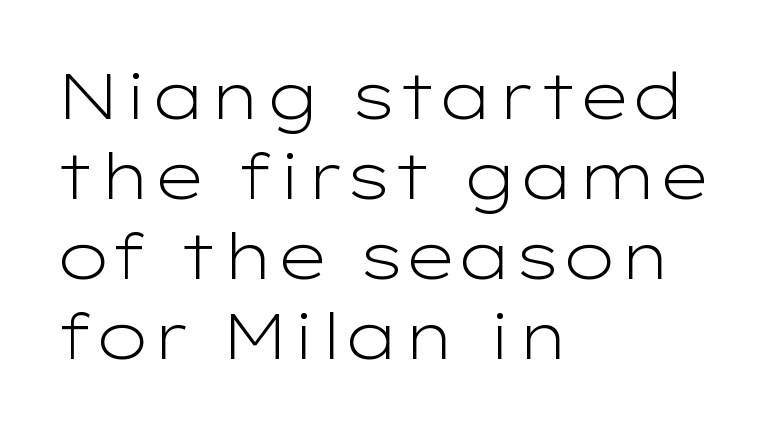
{"serif": "no", "italic": "no", "bold": "no", "weight": "light", "width": "wide", "stroke_contrast": "low", "x_height": "medium", "monospaced": "no", "underline": "no", "align": "left", "line_spacing": "normal", "line_spacing_ratio": 1.25, "letter_spacing": "normal", "letter_spacing_em": 0.0, "glyph_px": 64}
